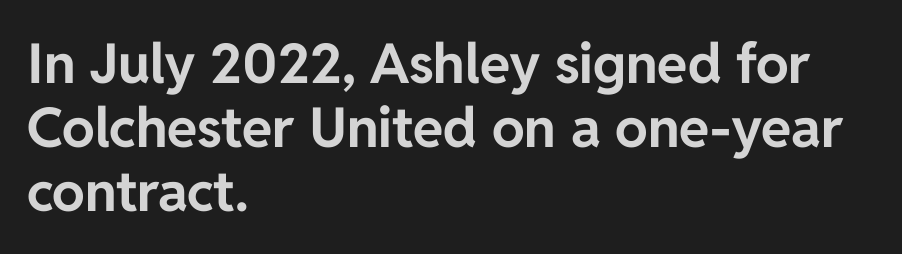
{"serif": "no", "italic": "no", "bold": "yes", "weight": "bold", "width": "normal", "stroke_contrast": "low", "x_height": "medium", "monospaced": "no", "underline": "no", "align": "left", "line_spacing_ratio": 1.16, "letter_spacing": "normal", "letter_spacing_em": 0.0, "glyph_px": 55}
